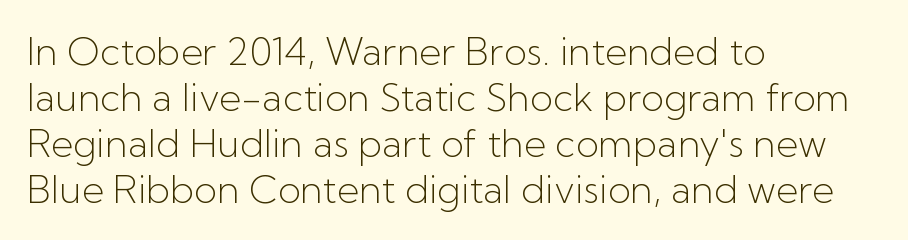
The image shows 38 px light sans-serif type, upright; set left-aligned, line spacing 1.21x, normal letter spacing, not underlined; low stroke contrast and a medium x-height.
